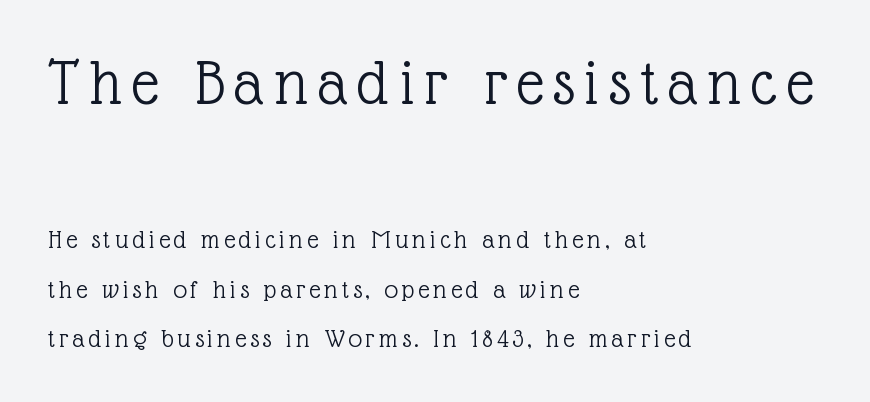
Q: Is the text bold? A: No.
Q: Is the text italic (slanted)? A: No, it is upright.
Q: Is the typeface a serif or a sans-serif typeface? A: Serif.
Q: Is the text underlined? A: No.
Q: How is the paragraph aligned? A: Left-aligned.
Q: Which block of text is set in a larger size, the first (top) or the second (bottom)? A: The first (top) one.
Q: Width (condensed, normal, or wide)? A: Normal.
Q: x-height? A: Medium.
Q: Monospaced? A: No.
